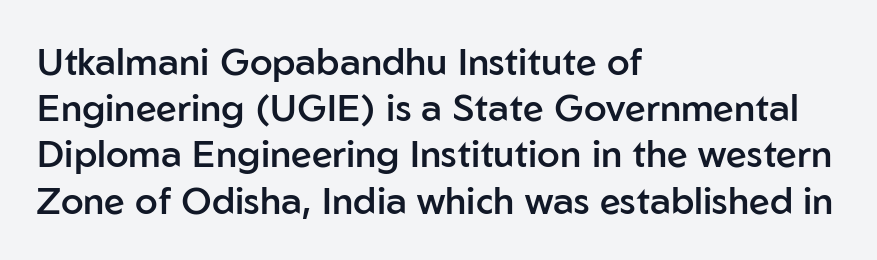
Q: Is the text bold? A: Semi-bold.
Q: Is the text italic (slanted)? A: No, it is upright.
Q: Is the typeface a serif or a sans-serif typeface? A: Sans-serif.
Q: Is the text underlined? A: No.
Q: How is the paragraph aligned? A: Left-aligned.
Q: Is the spacing between letters normal or unusually wide? A: Normal.
Q: Is the spacing between lines tight, normal or loose? A: Normal.
Q: Width (condensed, normal, or wide)? A: Normal.
Q: Stroke contrast? A: Low.
Q: x-height? A: Medium.
Q: Monospaced? A: No.
